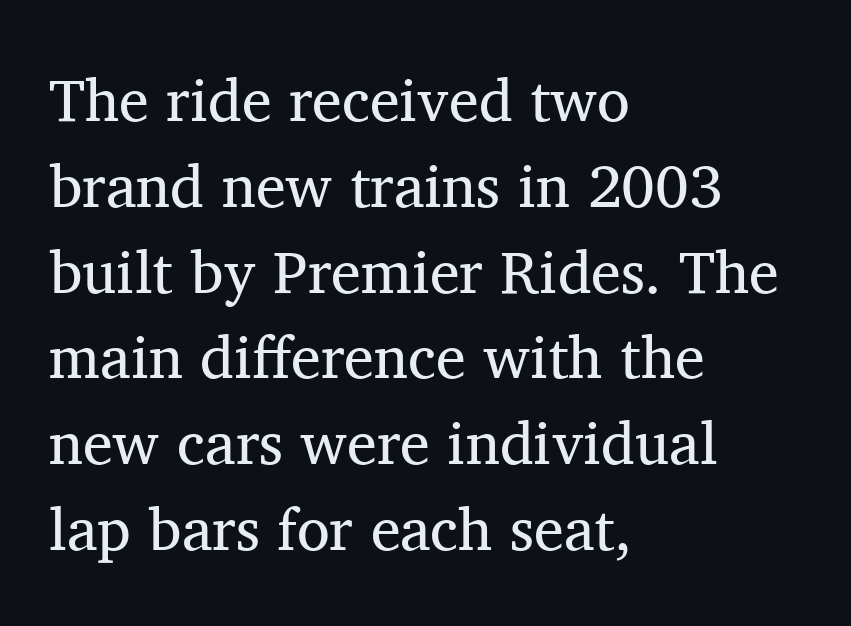
{"serif": "yes", "italic": "no", "bold": "no", "weight": "regular", "width": "normal", "stroke_contrast": "medium", "x_height": "medium", "monospaced": "no", "underline": "no", "align": "left", "line_spacing": "normal", "line_spacing_ratio": 1.43, "letter_spacing": "normal", "letter_spacing_em": 0.0, "glyph_px": 60}
